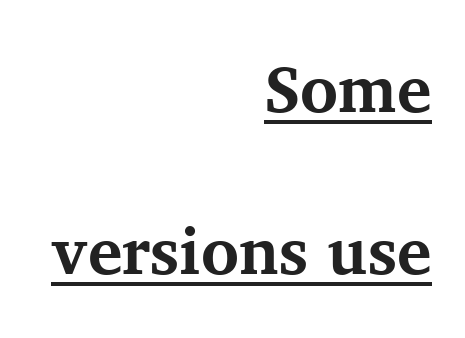
The image shows 65 px bold serif type, upright; set right-aligned, loose line spacing (2.5x), normal letter spacing, underlined; medium stroke contrast and a medium x-height.
